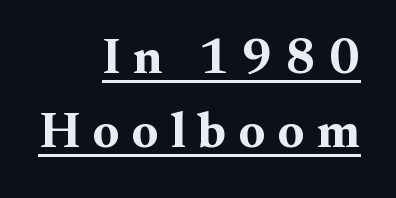
The image shows 50 px bold serif type, upright; set right-aligned, normal line spacing (1.49x), unusually wide letter spacing (+0.25 em), underlined; medium stroke contrast and a small x-height.
